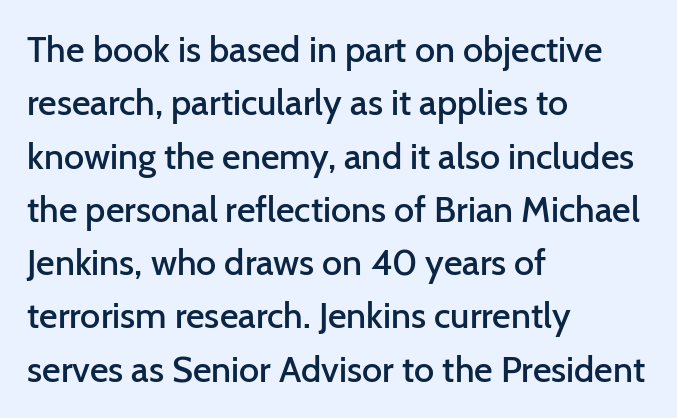
{"serif": "no", "italic": "no", "bold": "semi", "weight": "semibold", "width": "normal", "stroke_contrast": "low", "x_height": "medium", "monospaced": "no", "underline": "no", "align": "left", "line_spacing": "normal", "line_spacing_ratio": 1.48, "letter_spacing": "normal", "letter_spacing_em": 0.0, "glyph_px": 36}
